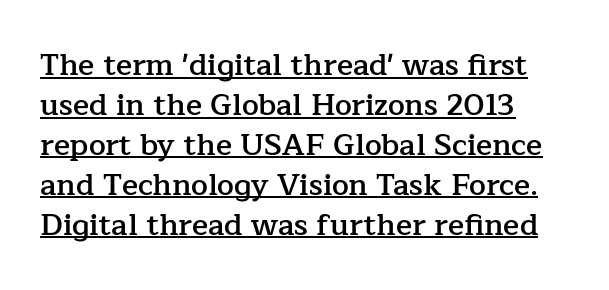
{"serif": "yes", "italic": "no", "bold": "semi", "weight": "semibold", "width": "normal", "stroke_contrast": "low", "x_height": "medium", "monospaced": "no", "underline": "yes", "align": "left", "line_spacing": "normal", "line_spacing_ratio": 1.33, "letter_spacing": "normal", "letter_spacing_em": 0.0, "glyph_px": 30}
